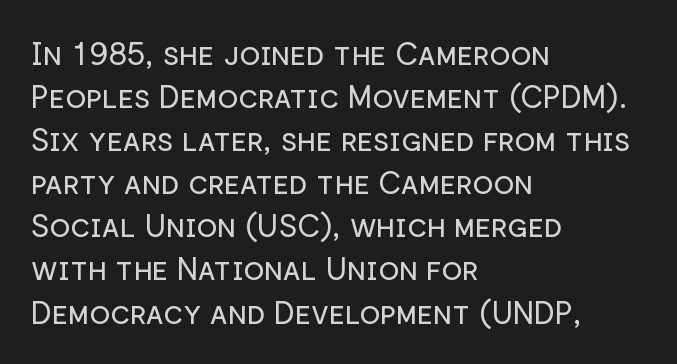
A roman cut, with each character standing at attention. The setting favours the left margin, as ordinary paragraphs usually do. Baseline-to-baseline distance is the conventional proportion of letter height. The type is set solid horizontally, with unmodified tracking. Bare-footed words on every line.
